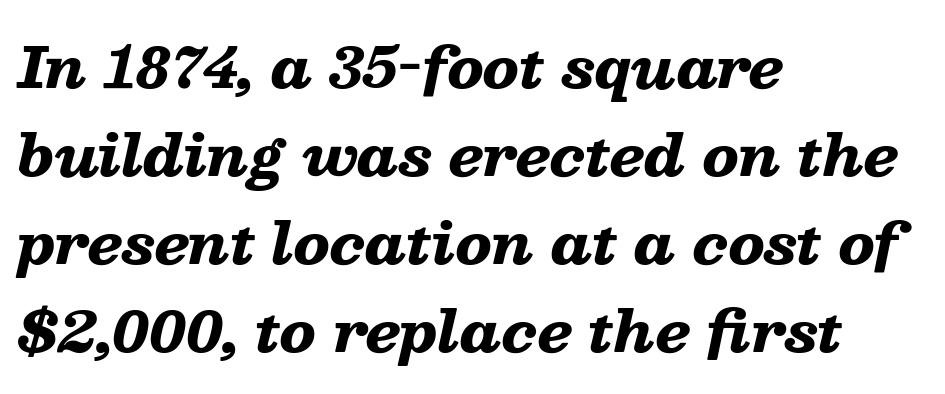
Spacing verdict: proportional, widths tailored to each character. Rows of type keep a routine distance in the vertical direction. Summary of weight: heavy, a full bold. Each row of text sits above clean, open space. The paragraph shown leans on its left margin. A typesetter would mark this as italic.
